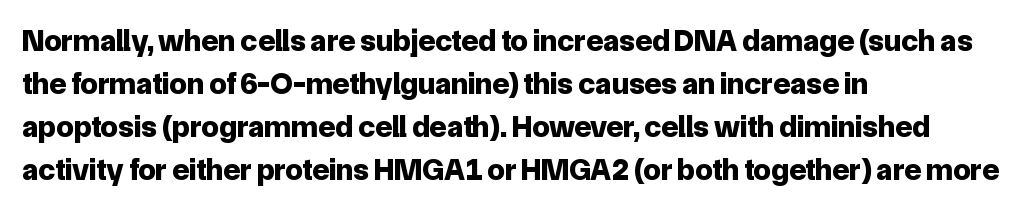
In terms of letterspacing, this is plain default setting. The rendering uses natural spacing where letterforms have individual widths. This sample uses a sans-serif face. No word sits above an underline. This is the regular roman posture of the typeface. All the whitespace from short lines collects on the right.
